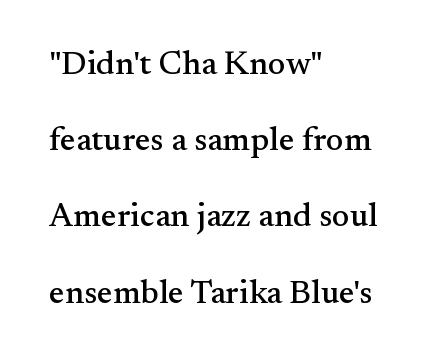
Quick note: interline space is abundant. This rendering features lettering with no underline. The lettering holds an erect, upright posture throughout. This is serif lettering, the kind often seen in printed books. In CSS terms this would be text-align: left.
